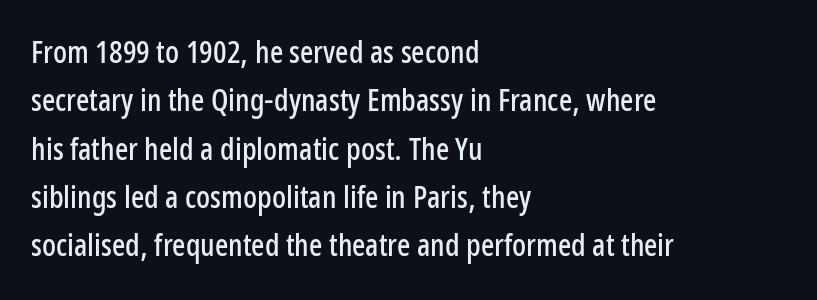
The image shows 31 px condensed sans-serif type, upright; set left-aligned, normal line spacing (1.56x), normal letter spacing, not underlined; low stroke contrast and a medium x-height.
